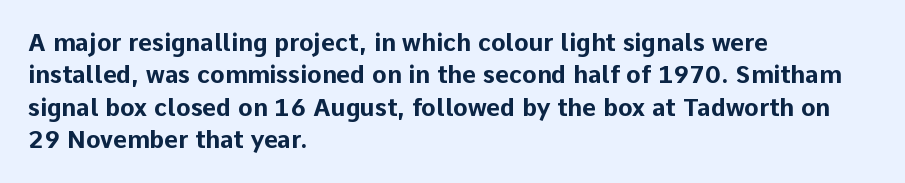
Q: Is the text bold? A: Yes.
Q: Is the text italic (slanted)? A: No, it is upright.
Q: Is the text underlined? A: No.
Q: How is the paragraph aligned? A: Left-aligned.
Q: Is the spacing between letters normal or unusually wide? A: Normal.
Q: Is the spacing between lines tight, normal or loose? A: Normal.
